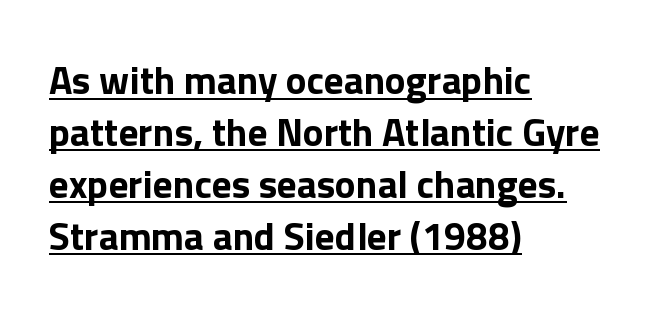
The face used here is proportionally spaced, like ordinary book or web type. The leading is moderate, giving the passage an even texture. The passage shown is underscored from start to finish. Nothing unusual about the tracking: characters are spaced as the font intends. Nope, not italic — everything's standing straight.
